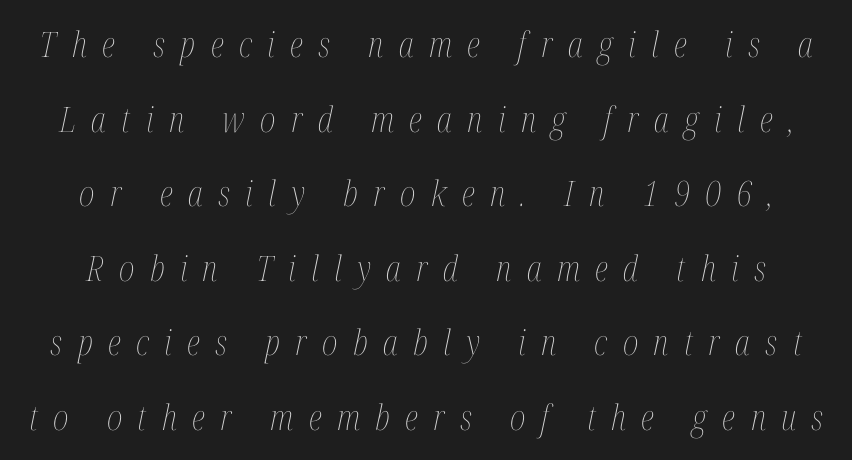
The image shows 35 px thin, condensed type, italic (leaning right); set loose line spacing (2.13x), unusually wide letter spacing (+0.44 em), not underlined; medium stroke contrast and a medium x-height.
